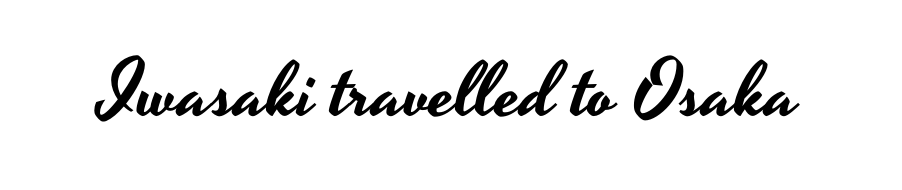
{"serif": "no", "width": "wide", "stroke_contrast": "low", "x_height": "small", "monospaced": "no", "underline": "no", "letter_spacing": "normal", "letter_spacing_em": 0.0, "glyph_px": 77}
